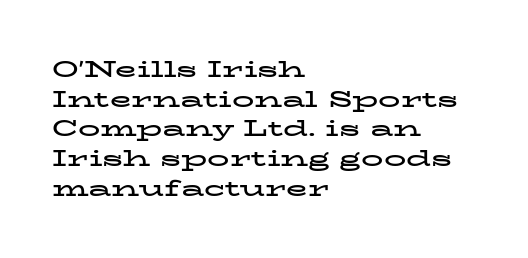
{"italic": "no", "bold": "yes", "underline": "no", "align": "left", "line_spacing": "normal", "line_spacing_ratio": 1.35, "letter_spacing": "normal", "letter_spacing_em": 0.0, "glyph_px": 22}
